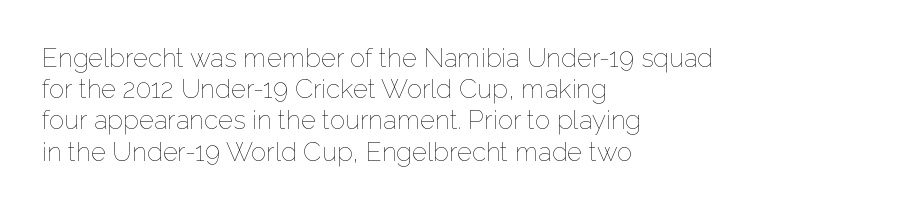
Q: Is the text bold? A: No.
Q: Is the text italic (slanted)? A: No, it is upright.
Q: Is the text underlined? A: No.
Q: How is the paragraph aligned? A: Left-aligned.
Q: Is the spacing between letters normal or unusually wide? A: Normal.
